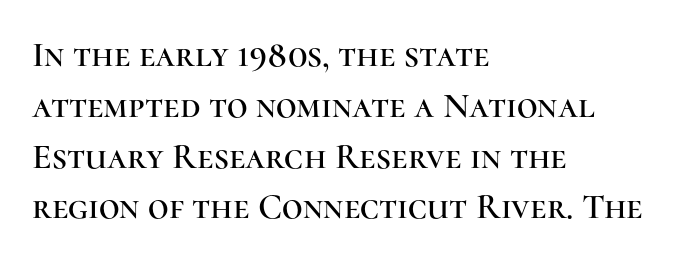
The image shows 36 px serif type, upright; set left-aligned, normal line spacing (1.41x), normal letter spacing, not underlined; high stroke contrast and a medium x-height.
